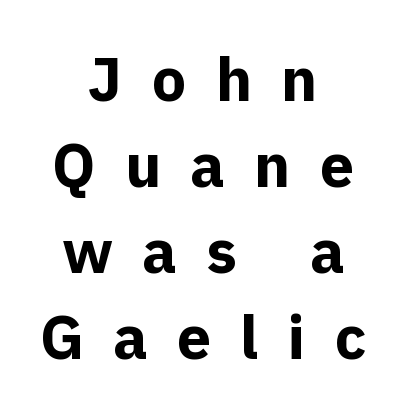
{"serif": "no", "italic": "no", "bold": "yes", "weight": "bold", "width": "normal", "x_height": "medium", "monospaced": "no", "underline": "no", "align": "center", "line_spacing": "normal", "line_spacing_ratio": 1.41, "letter_spacing": "wide", "letter_spacing_em": 0.48, "glyph_px": 61}
